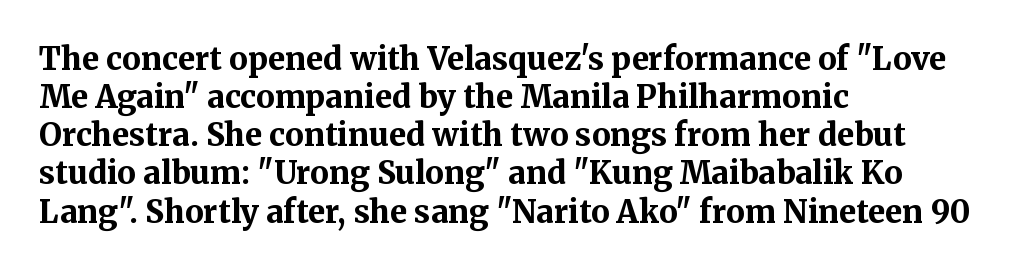
Heft: maximum for text — a bold. The area under the type is left untouched. Casual observation: everything's shoved over to the left. The typeface chosen for these lines features serifs.
